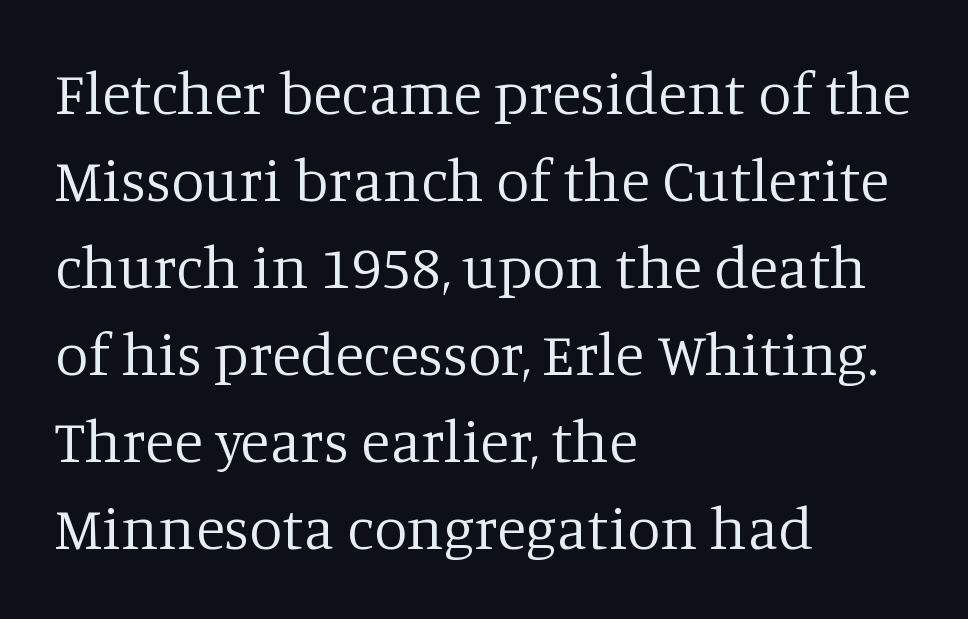
The image shows 60 px regular-weight serif type, upright; set left-aligned, normal line spacing (1.45x), normal letter spacing, not underlined; low stroke contrast and a large x-height.
